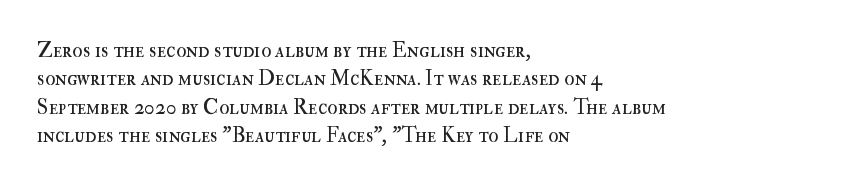
Q: Is the text bold? A: No.
Q: Is the text italic (slanted)? A: No, it is upright.
Q: Is the text underlined? A: No.
Q: How is the paragraph aligned? A: Left-aligned.
Q: Is the spacing between letters normal or unusually wide? A: Normal.
Q: Is the spacing between lines tight, normal or loose? A: Normal.
